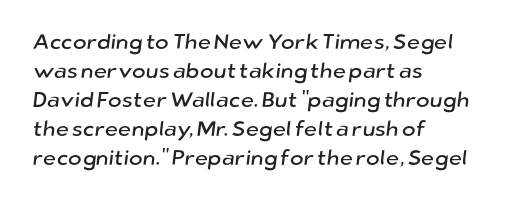
The image shows 21 px text type; set left-aligned, normal line spacing (1.38x), normal letter spacing, not underlined.
